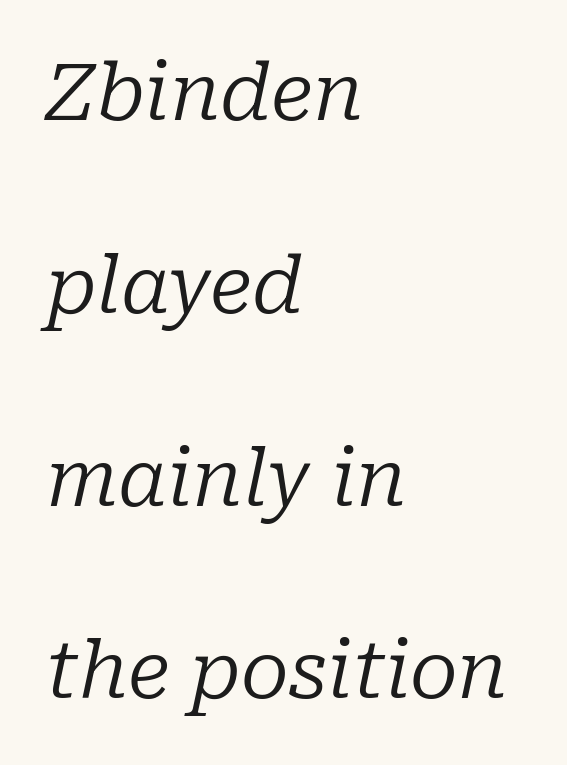
Q: Is the text bold? A: No.
Q: Is the text italic (slanted)? A: Yes, it leans right by about 10 degrees.
Q: Is the typeface a serif or a sans-serif typeface? A: Serif.
Q: Is the text underlined? A: No.
Q: How is the paragraph aligned? A: Left-aligned.
Q: Is the spacing between letters normal or unusually wide? A: Normal.
Q: Is the spacing between lines tight, normal or loose? A: Loose.
Q: Width (condensed, normal, or wide)? A: Normal.
Q: Stroke contrast? A: Low.
Q: x-height? A: Medium.
Q: Monospaced? A: No.
